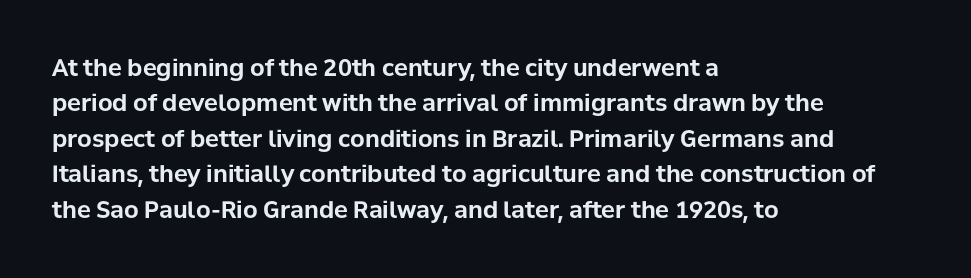
The image shows 23 px bold type, upright; set left-aligned, normal line spacing (1.54x), normal letter spacing, not underlined.
